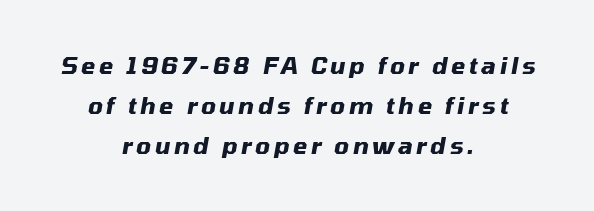
{"italic": "yes", "lean": "right", "slant_degrees": 10, "bold": "yes", "underline": "no", "align": "center", "line_spacing_ratio": 1.75, "glyph_px": 23}
